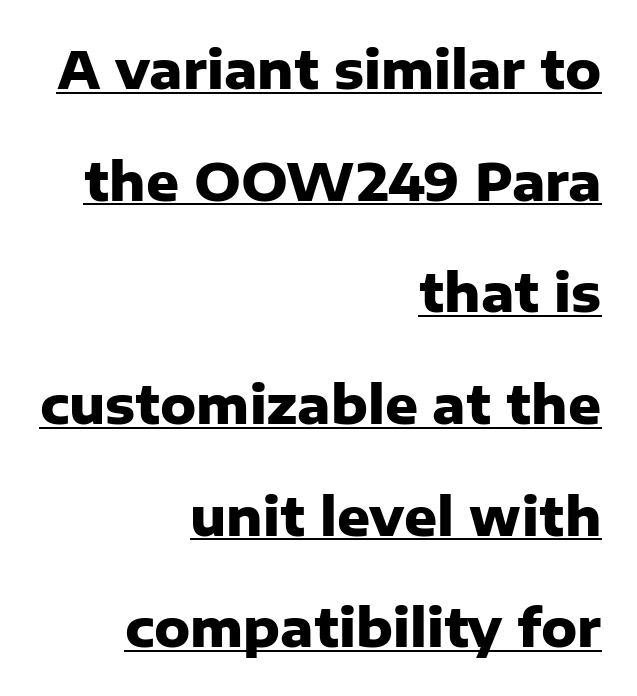
{"serif": "no", "italic": "no", "bold": "yes", "weight": "heavy", "width": "normal", "stroke_contrast": "low", "x_height": "medium", "monospaced": "no", "underline": "yes", "align": "right", "line_spacing": "loose", "line_spacing_ratio": 2.19, "letter_spacing": "normal", "letter_spacing_em": 0.0, "glyph_px": 51}
